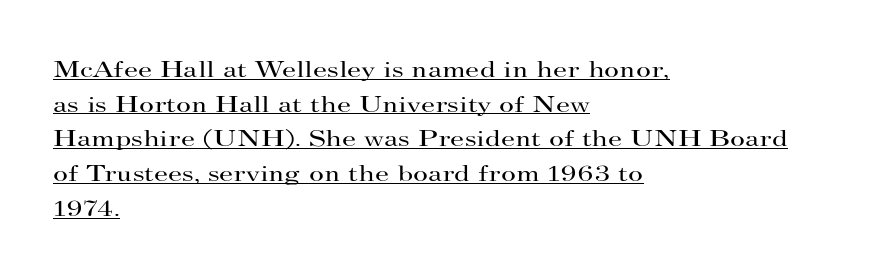
Q: Is the text bold? A: No.
Q: Is the text italic (slanted)? A: No, it is upright.
Q: Is the text underlined? A: Yes.
Q: How is the paragraph aligned? A: Left-aligned.
Q: Is the spacing between letters normal or unusually wide? A: Normal.
Q: Is the spacing between lines tight, normal or loose? A: Normal.
